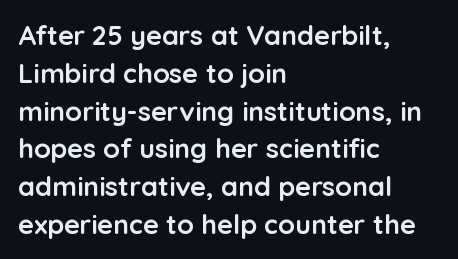
Q: Is the text bold? A: Yes.
Q: Is the text italic (slanted)? A: No, it is upright.
Q: Is the text underlined? A: No.
Q: How is the paragraph aligned? A: Left-aligned.
Q: Is the spacing between letters normal or unusually wide? A: Normal.
Q: Is the spacing between lines tight, normal or loose? A: Normal.
